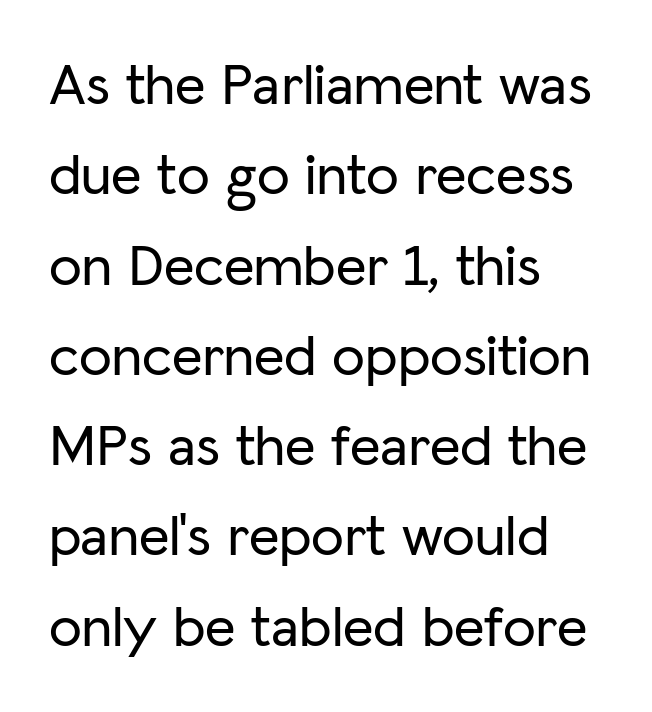
Q: Is the text italic (slanted)? A: No, it is upright.
Q: Is the typeface a serif or a sans-serif typeface? A: Sans-serif.
Q: Is the text underlined? A: No.
Q: How is the paragraph aligned? A: Left-aligned.
Q: Is the spacing between letters normal or unusually wide? A: Normal.
Q: Is the spacing between lines tight, normal or loose? A: Normal.
Q: Width (condensed, normal, or wide)? A: Normal.
Q: Stroke contrast? A: Low.
Q: x-height? A: Medium.
Q: Monospaced? A: No.
